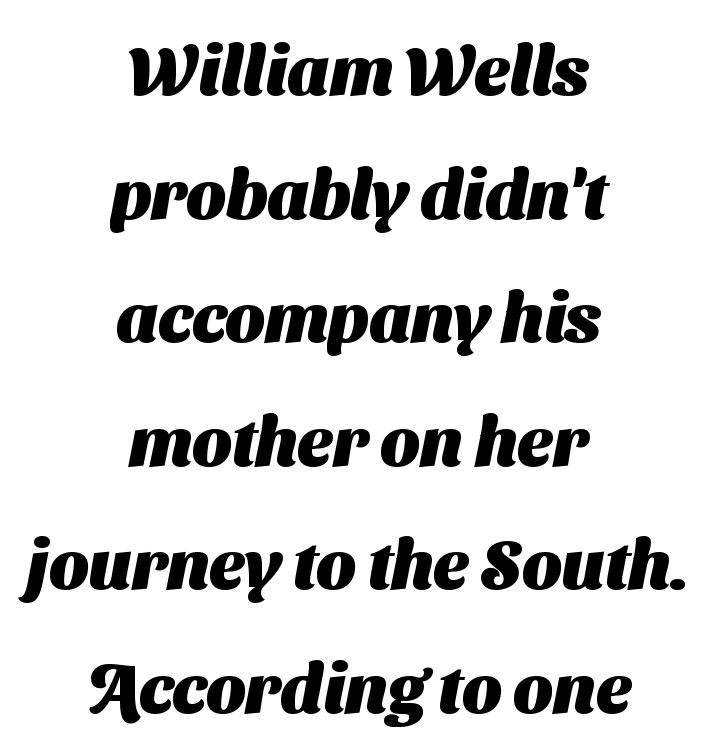
Anything drawn beneath the words? Only blank space. Regarding serifs, this sample does without them. The whitespace from short lines is split evenly between both sides. Each letter keeps its own natural width here, so spacing adapts to shape.
